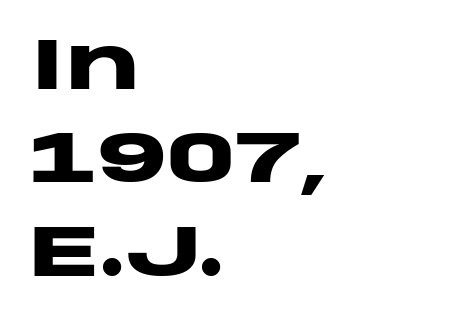
The image shows 73 px heavy, wide sans-serif type, upright; set left-aligned, normal line spacing (1.28x), normal letter spacing, not underlined; low stroke contrast and a large x-height.
